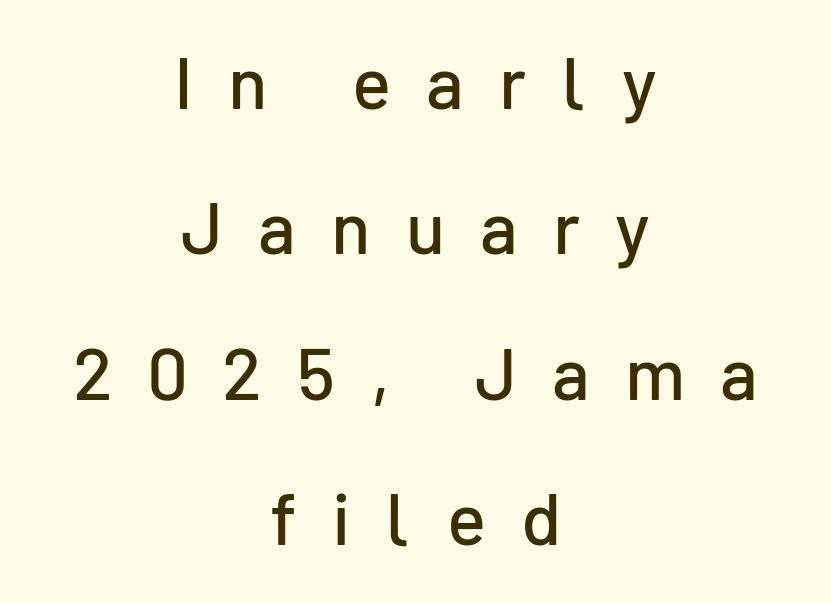
The image shows 73 px sans-serif type, upright; set centered, loose line spacing (1.99x), unusually wide letter spacing (+0.48 em), not underlined; low stroke contrast and a medium x-height.
